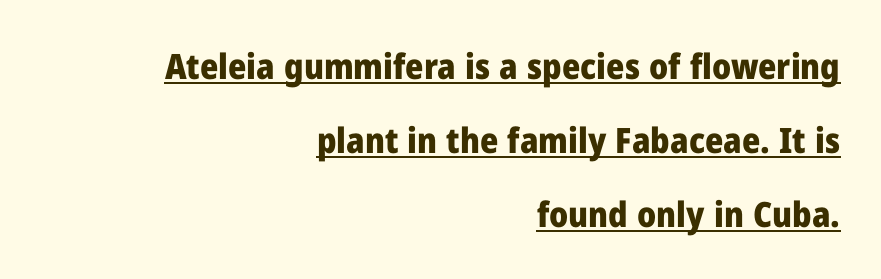
Q: Is the text bold? A: Yes.
Q: Is the text italic (slanted)? A: No, it is upright.
Q: Is the typeface a serif or a sans-serif typeface? A: Sans-serif.
Q: Is the text underlined? A: Yes.
Q: How is the paragraph aligned? A: Right-aligned.
Q: Is the spacing between letters normal or unusually wide? A: Normal.
Q: Is the spacing between lines tight, normal or loose? A: Loose.
Q: Width (condensed, normal, or wide)? A: Normal.
Q: Stroke contrast? A: Low.
Q: x-height? A: Medium.
Q: Monospaced? A: No.
